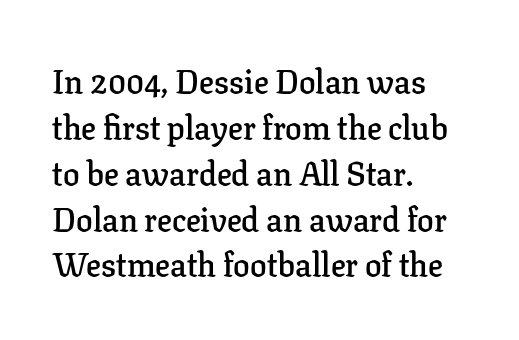
The strokes are fattened partway — semibold, not bold. The horizontal fit of the characters is conventional and even. Proportional: the letters do not fall into vertical columns. Whoever set this chose a conventional vertical rhythm. The specimen omits any rule beneath the text block's lines. What kind of face is this? One with serifs.
